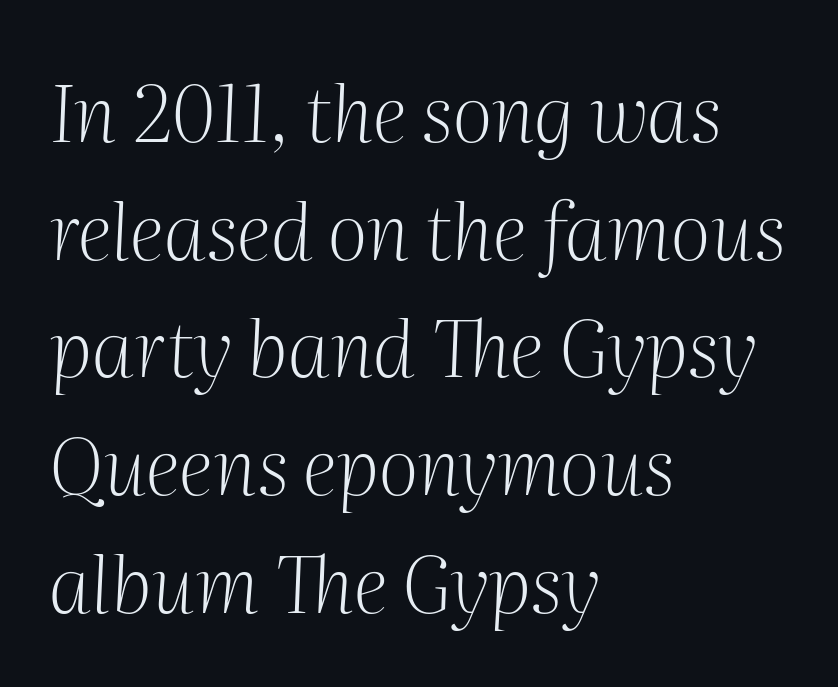
One-word summary of the alignment: left. These glyphs show unthickened strokes, regular width or finer. I'd call this a serif setting — the letters wear small feet. These lines were composed using italics.
